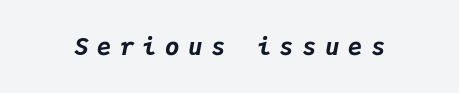
The image shows 24 px bold type, italic (leaning right); set unusually wide letter spacing (+0.35 em), not underlined.
